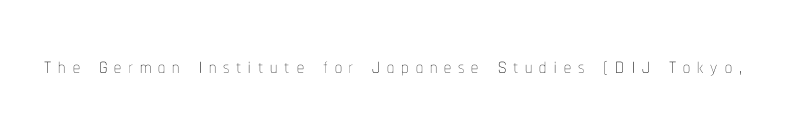
{"italic": "no", "bold": "no", "weight": "thin", "width": "condensed", "stroke_contrast": "low", "x_height": "medium", "monospaced": "no", "underline": "no", "letter_spacing": "wide", "letter_spacing_em": 0.25, "glyph_px": 28}
